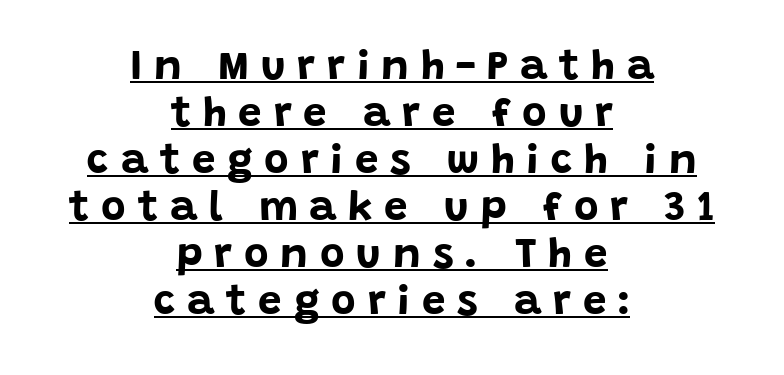
{"serif": "no", "italic": "no", "bold": "yes", "weight": "bold", "width": "normal", "stroke_contrast": "low", "x_height": "large", "monospaced": "no", "underline": "yes", "align": "center", "line_spacing": "tight", "line_spacing_ratio": 1.12, "letter_spacing": "wide", "letter_spacing_em": 0.28, "glyph_px": 42}
